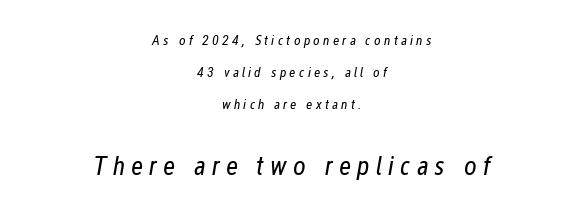
Q: Is the text bold? A: No.
Q: Is the text italic (slanted)? A: Yes, it leans right by about 12 degrees.
Q: Is the text underlined? A: No.
Q: How is the paragraph aligned? A: Centered.
Q: Is the spacing between letters normal or unusually wide? A: Unusually wide.
Q: Is the spacing between lines tight, normal or loose? A: Loose.
Q: Which block of text is set in a larger size, the first (top) or the second (bottom)? A: The second (bottom) one.
